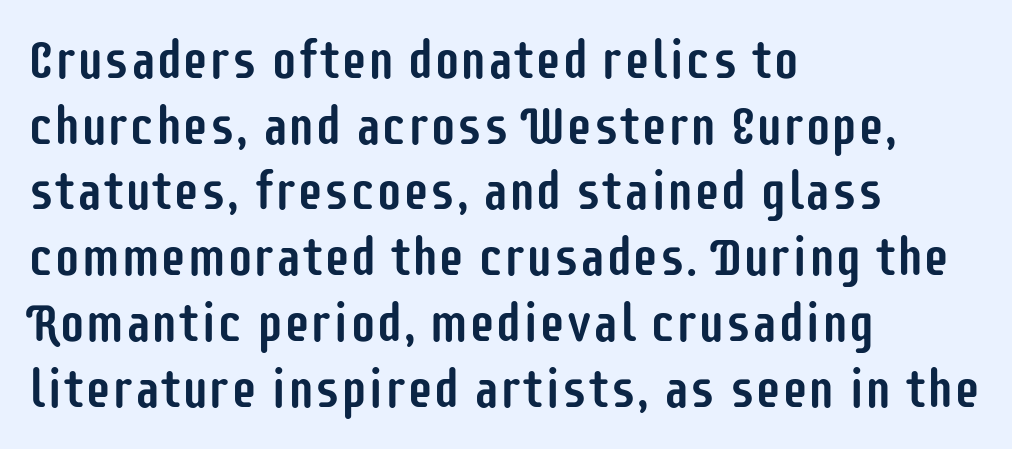
{"serif": "no", "italic": "no", "width": "condensed", "stroke_contrast": "low", "x_height": "large", "monospaced": "no", "underline": "no", "align": "left", "line_spacing_ratio": 1.24, "letter_spacing": "normal", "letter_spacing_em": 0.0, "glyph_px": 53}
